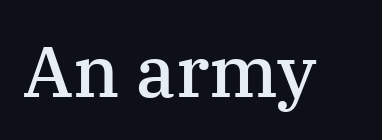
{"serif": "yes", "italic": "no", "bold": "semi", "weight": "semibold", "width": "normal", "stroke_contrast": "medium", "x_height": "medium", "monospaced": "no", "underline": "no", "letter_spacing": "normal", "letter_spacing_em": 0.0, "glyph_px": 72}
